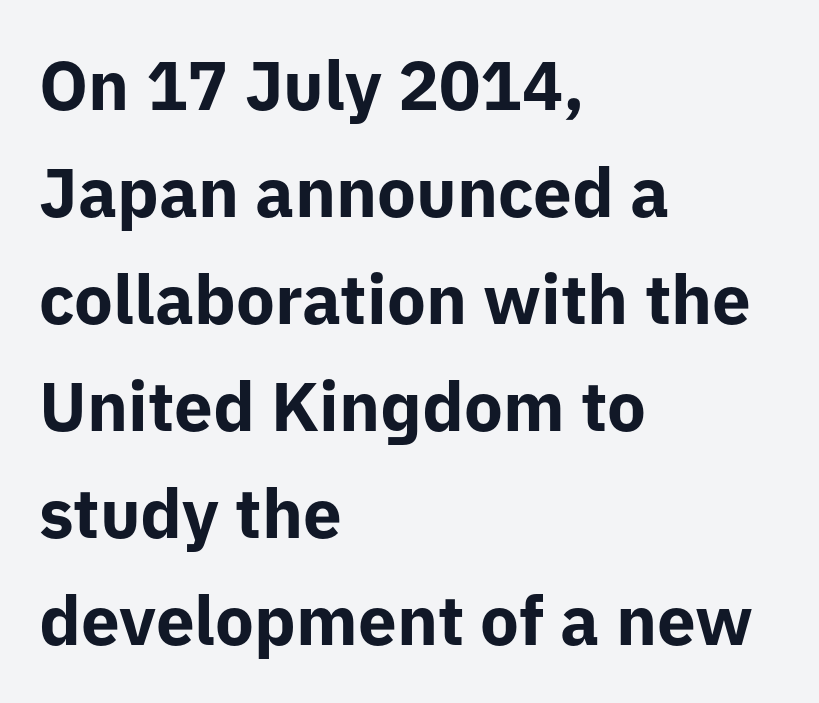
Q: Is the text bold? A: Yes.
Q: Is the text italic (slanted)? A: No, it is upright.
Q: Is the typeface a serif or a sans-serif typeface? A: Sans-serif.
Q: Is the text underlined? A: No.
Q: How is the paragraph aligned? A: Left-aligned.
Q: Is the spacing between letters normal or unusually wide? A: Normal.
Q: Is the spacing between lines tight, normal or loose? A: Normal.
Q: Width (condensed, normal, or wide)? A: Normal.
Q: Stroke contrast? A: Low.
Q: x-height? A: Medium.
Q: Monospaced? A: No.
